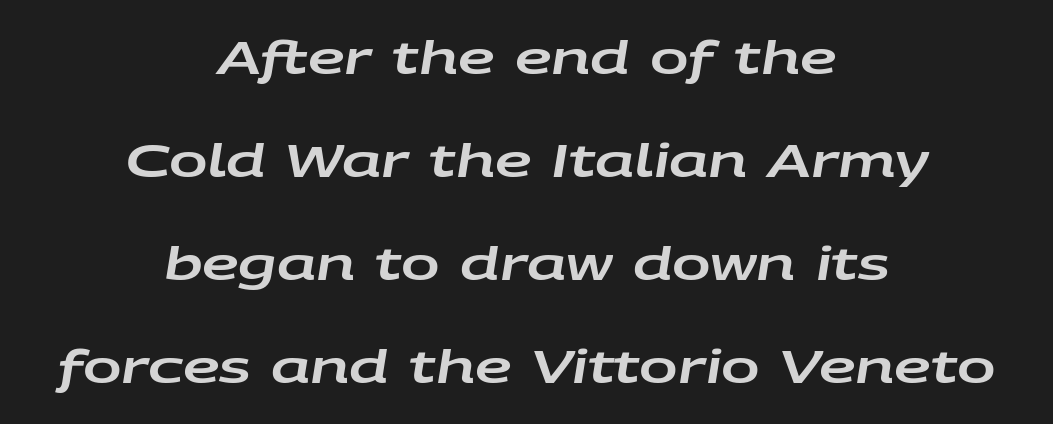
The font's italic variant was chosen for this text. In terms of letterspacing, this is plain default setting. This sample has the flowing, uneven cadence of proportional lettering. Horizontal alignment here is central, giving a formal, balanced look. One glance says open: line gaps are wider than usual.
